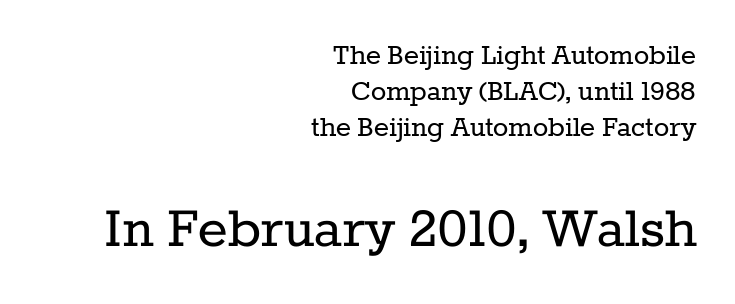
The image shows 63 px regular-weight serif type, upright; set right-aligned, tight line spacing (1.13x), normal letter spacing, not underlined; the second (bottom) block is 1.97x larger; low stroke contrast and a medium x-height.
